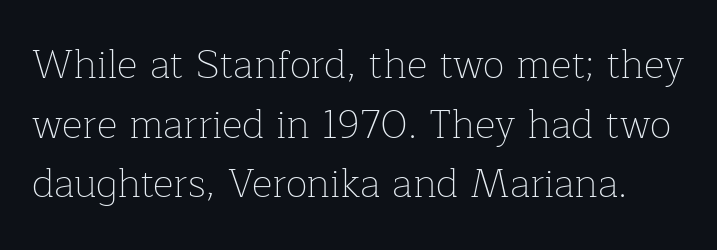
The strip under each line holds only bare page. The font is comparable to plain body text, perhaps lighter. Does the leading feel generous? No, just average. This sample uses an upright cut, with every glyph sitting square on the baseline. The tracking reads as untouched default to a designer's eye. The font family rendered here belongs to the serif group.
